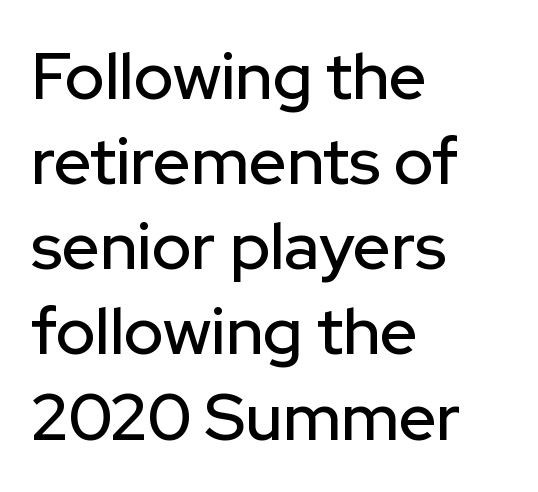
Q: Is the text italic (slanted)? A: No, it is upright.
Q: Is the typeface a serif or a sans-serif typeface? A: Sans-serif.
Q: Is the text underlined? A: No.
Q: How is the paragraph aligned? A: Left-aligned.
Q: Is the spacing between letters normal or unusually wide? A: Normal.
Q: Is the spacing between lines tight, normal or loose? A: Normal.
Q: Width (condensed, normal, or wide)? A: Normal.
Q: Stroke contrast? A: Low.
Q: x-height? A: Medium.
Q: Monospaced? A: No.
